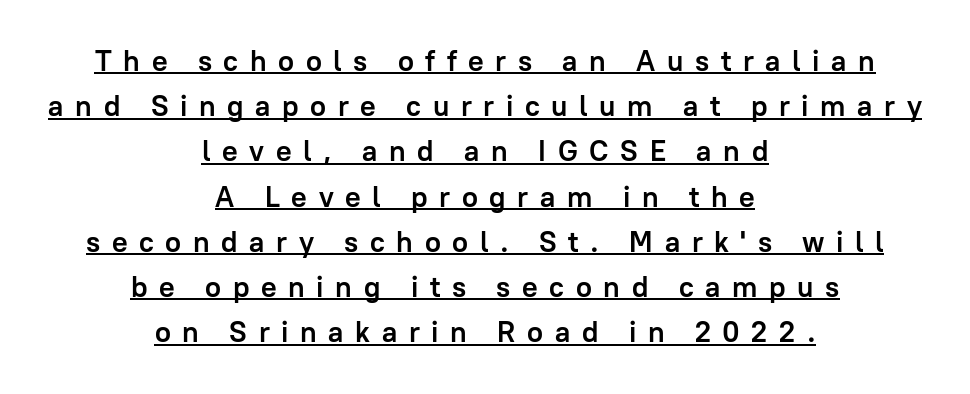
This rendering widens character spacing well past its baseline value. Rows of type keep a routine distance in the vertical direction. The face used here is proportionally spaced, like ordinary book or web type. The sample's only ornament is a line tracing under the words.
